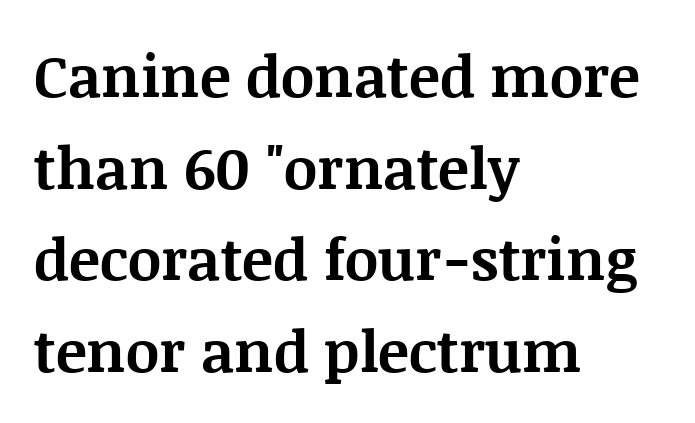
The image shows 58 px bold serif type, upright; set left-aligned, normal line spacing (1.58x), normal letter spacing, not underlined; medium stroke contrast and a large x-height.
